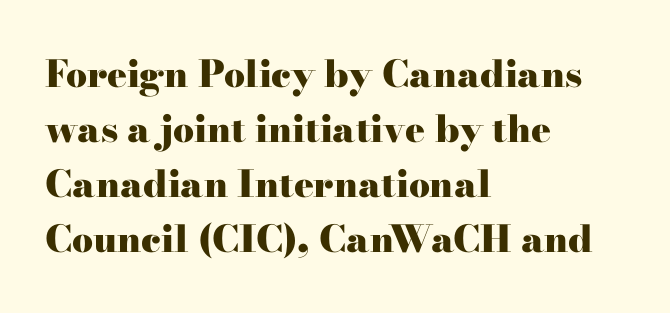
Q: Is the text bold? A: Yes.
Q: Is the text italic (slanted)? A: No, it is upright.
Q: Is the typeface a serif or a sans-serif typeface? A: Serif.
Q: Is the text underlined? A: No.
Q: How is the paragraph aligned? A: Left-aligned.
Q: Is the spacing between letters normal or unusually wide? A: Normal.
Q: Is the spacing between lines tight, normal or loose? A: Normal.
Q: Width (condensed, normal, or wide)? A: Wide.
Q: Stroke contrast? A: High.
Q: x-height? A: Small.
Q: Monospaced? A: No.
